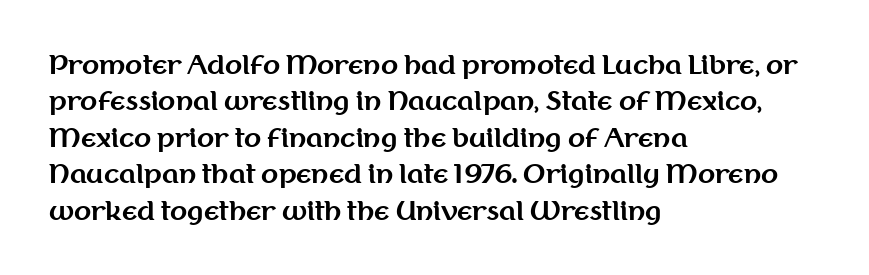
The image shows 25 px bold type, upright; set left-aligned, normal line spacing (1.46x), normal letter spacing, not underlined.
